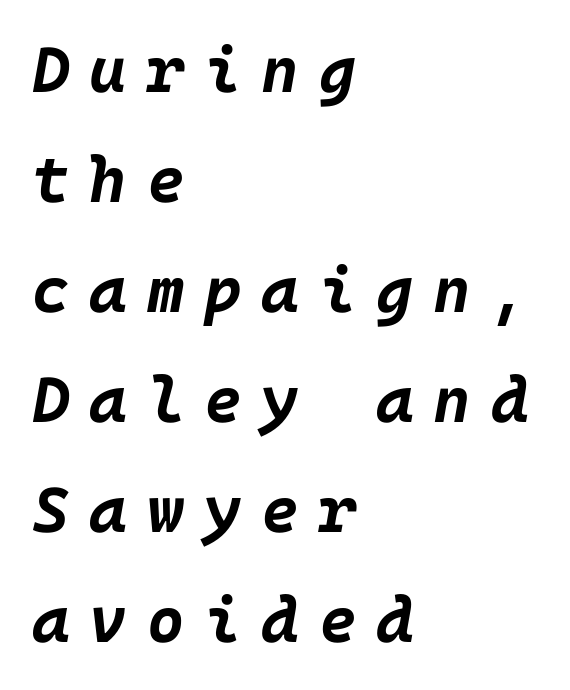
The image shows 64 px bold type, italic (leaning right); set left-aligned, line spacing 1.72x, unusually wide letter spacing (+0.31 em), not underlined; low stroke contrast and a large x-height.
